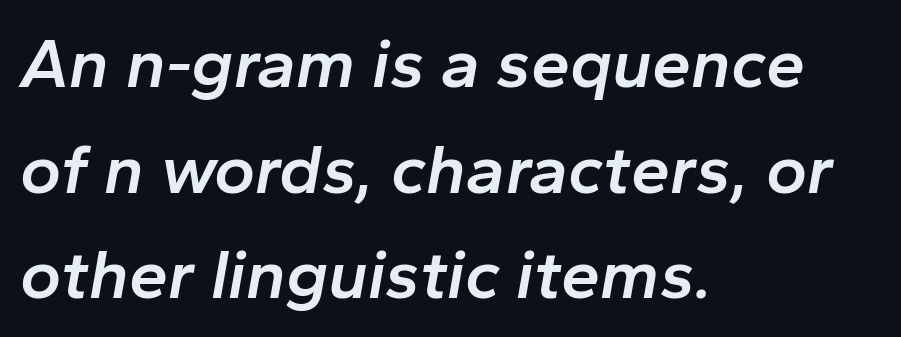
{"italic": "yes", "lean": "right", "slant_degrees": 10, "bold": "semi", "weight": "semibold", "width": "normal", "stroke_contrast": "low", "x_height": "medium", "monospaced": "no", "underline": "no", "align": "left", "line_spacing": "normal", "line_spacing_ratio": 1.51, "letter_spacing": "normal", "letter_spacing_em": 0.0, "glyph_px": 70}
